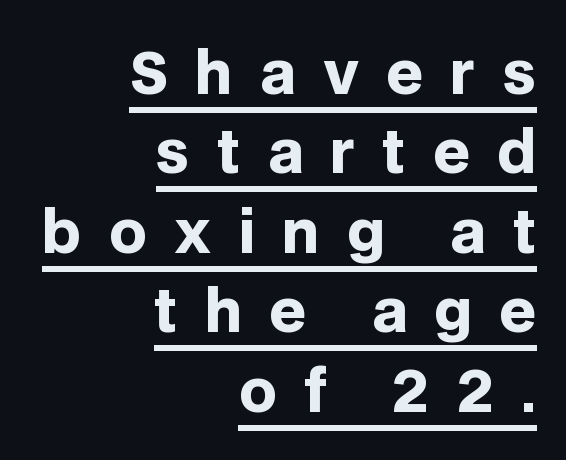
{"serif": "no", "italic": "no", "bold": "yes", "weight": "heavy", "width": "normal", "stroke_contrast": "low", "x_height": "large", "monospaced": "no", "underline": "yes", "align": "right", "line_spacing": "normal", "line_spacing_ratio": 1.37, "letter_spacing": "wide", "letter_spacing_em": 0.47, "glyph_px": 58}
